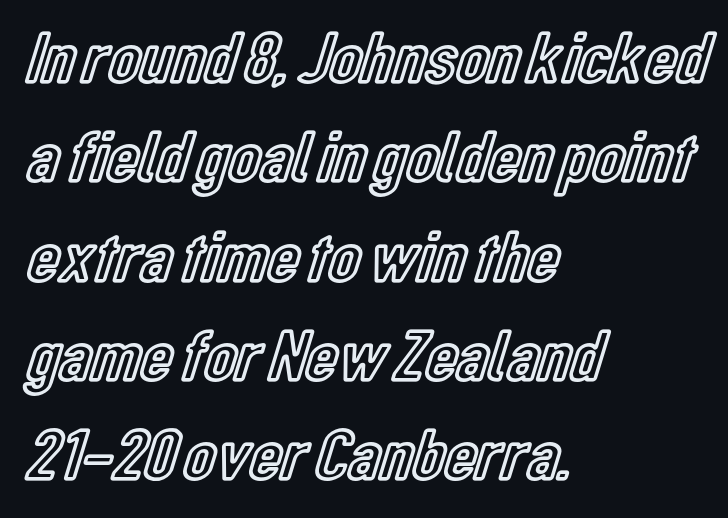
{"width": "condensed", "x_height": "medium", "monospaced": "no", "underline": "no", "align": "left", "line_spacing": "normal", "line_spacing_ratio": 1.36, "letter_spacing": "normal", "letter_spacing_em": 0.0, "glyph_px": 73}
